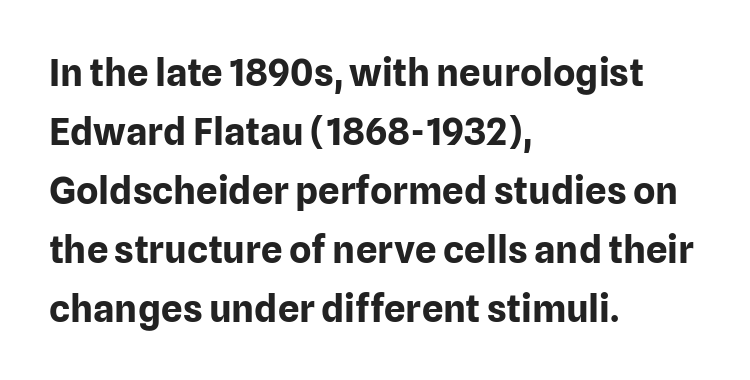
Strong, thick strokes mark this as bold type. Summary of vertical rhythm: regular, with standard interline spacing. Tall strokes in this sample are plumb rather than angled. Serif or sans? Sans — the stroke terminals are bare. Left-aligned paragraph, ragged on the right. The rendering uses natural spacing where letterforms have individual widths.
